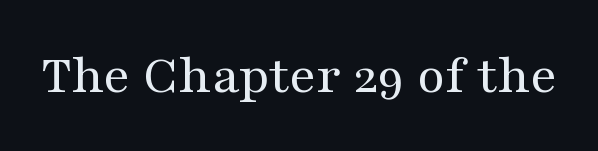
{"serif": "yes", "italic": "no", "bold": "no", "weight": "regular", "width": "wide", "stroke_contrast": "medium", "x_height": "medium", "monospaced": "no", "underline": "no", "letter_spacing": "normal", "letter_spacing_em": 0.0, "glyph_px": 57}
